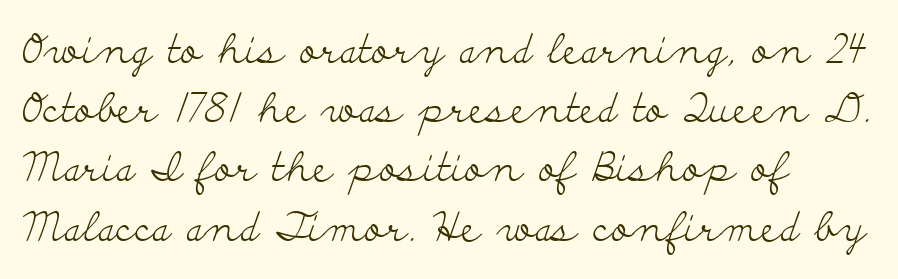
{"serif": "yes", "bold": "no", "weight": "light", "width": "wide", "stroke_contrast": "low", "x_height": "small", "monospaced": "no", "underline": "no", "align": "left", "line_spacing": "normal", "line_spacing_ratio": 1.48, "letter_spacing": "normal", "letter_spacing_em": 0.0, "glyph_px": 40}
